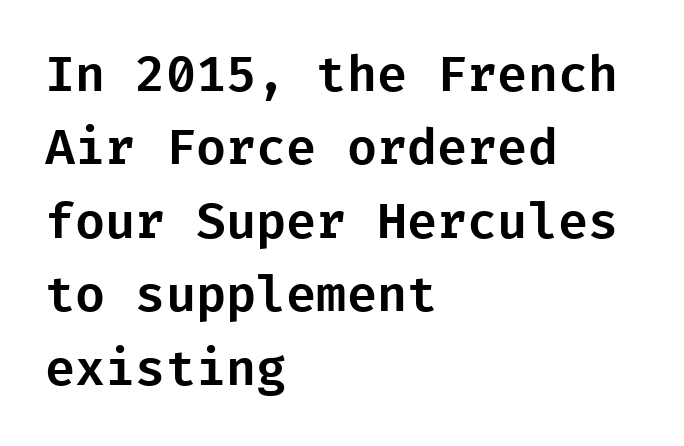
Q: Is the text italic (slanted)? A: No, it is upright.
Q: Is the typeface a serif or a sans-serif typeface? A: Sans-serif.
Q: Is the text underlined? A: No.
Q: How is the paragraph aligned? A: Left-aligned.
Q: Is the spacing between letters normal or unusually wide? A: Normal.
Q: Is the spacing between lines tight, normal or loose? A: Normal.
Q: Width (condensed, normal, or wide)? A: Normal.
Q: Stroke contrast? A: Low.
Q: x-height? A: Medium.
